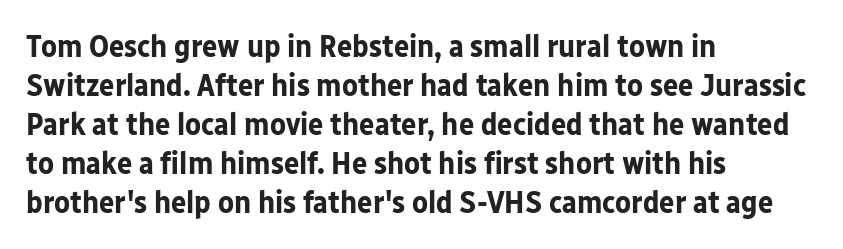
Q: Is the text bold? A: Yes.
Q: Is the text italic (slanted)? A: No, it is upright.
Q: Is the typeface a serif or a sans-serif typeface? A: Sans-serif.
Q: Is the text underlined? A: No.
Q: How is the paragraph aligned? A: Left-aligned.
Q: Is the spacing between letters normal or unusually wide? A: Normal.
Q: Width (condensed, normal, or wide)? A: Normal.
Q: Stroke contrast? A: Low.
Q: x-height? A: Medium.
Q: Monospaced? A: No.
